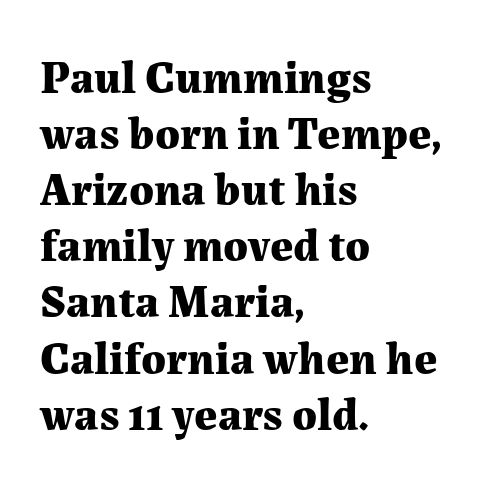
{"serif": "yes", "italic": "no", "bold": "yes", "weight": "bold", "width": "normal", "stroke_contrast": "medium", "x_height": "medium", "monospaced": "no", "underline": "no", "align": "left", "line_spacing_ratio": 1.22, "letter_spacing": "normal", "letter_spacing_em": 0.0, "glyph_px": 46}
